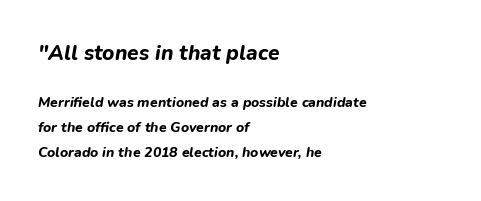
Q: Is the text bold? A: Yes.
Q: Is the text italic (slanted)? A: Yes, it leans right by about 9 degrees.
Q: Is the text underlined? A: No.
Q: How is the paragraph aligned? A: Left-aligned.
Q: Is the spacing between letters normal or unusually wide? A: Normal.
Q: Which block of text is set in a larger size, the first (top) or the second (bottom)? A: The first (top) one.
